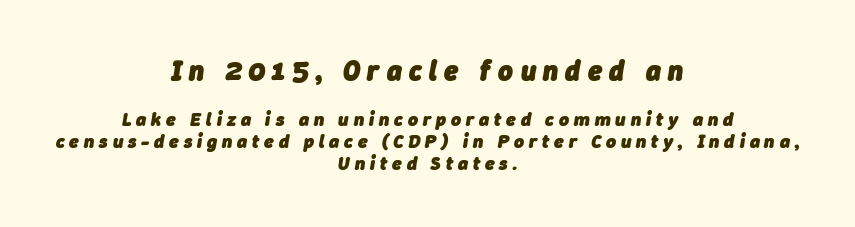
{"italic": "yes", "lean": "right", "slant_degrees": 9, "bold": "yes", "weight": "heavy", "width": "normal", "stroke_contrast": "low", "x_height": "medium", "monospaced": "no", "underline": "no", "align": "center", "line_spacing_ratio": 1.16, "letter_spacing": "wide", "letter_spacing_em": 0.26, "larger_block": "first", "size_ratio": 1.47, "glyph_px": 28}
